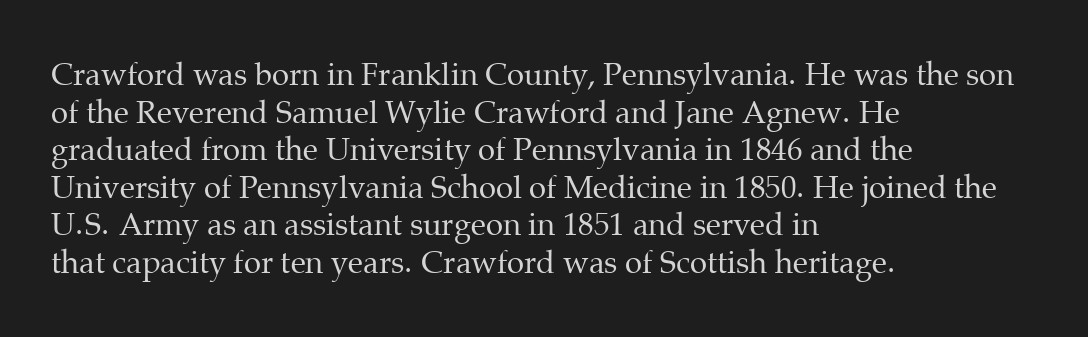
The image shows 31 px regular-weight serif type, upright; set left-aligned, line spacing 1.21x, normal letter spacing, not underlined; medium stroke contrast and a medium x-height.
